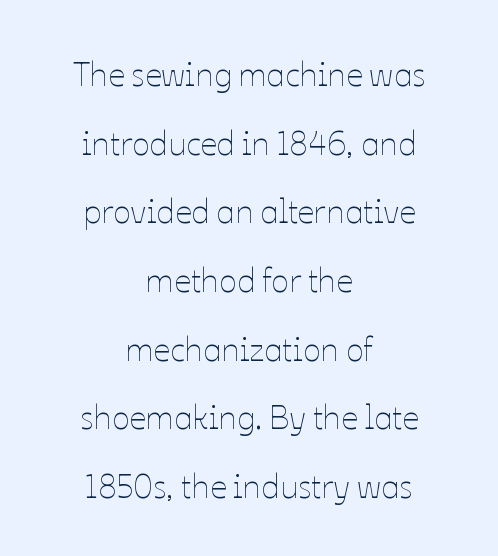
Q: Is the text bold? A: No.
Q: Is the text italic (slanted)? A: No, it is upright.
Q: Is the text underlined? A: No.
Q: How is the paragraph aligned? A: Centered.
Q: Is the spacing between letters normal or unusually wide? A: Normal.
Q: Is the spacing between lines tight, normal or loose? A: Loose.
Q: Width (condensed, normal, or wide)? A: Normal.
Q: Stroke contrast? A: Low.
Q: x-height? A: Medium.
Q: Monospaced? A: No.
